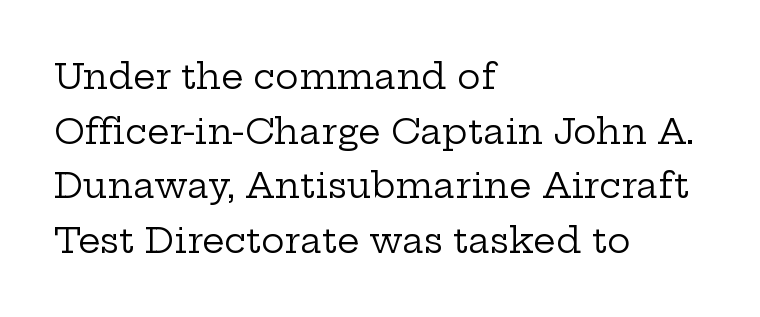
Characters remain perfectly vertical along every line. Horizontal bands of white between lines are of average thickness. If you drew a ruler down the left edge, every line would touch it. Small tapered or slab feet sit at the stroke ends, so this counts as serif. The face used here is rendered with its standard letterfit.
